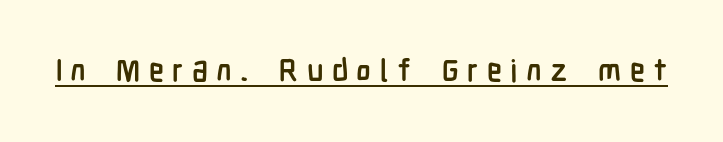
The image shows 31 px semibold, condensed sans-serif type, upright; set unusually wide letter spacing (+0.27 em), underlined; low stroke contrast and a medium x-height.
